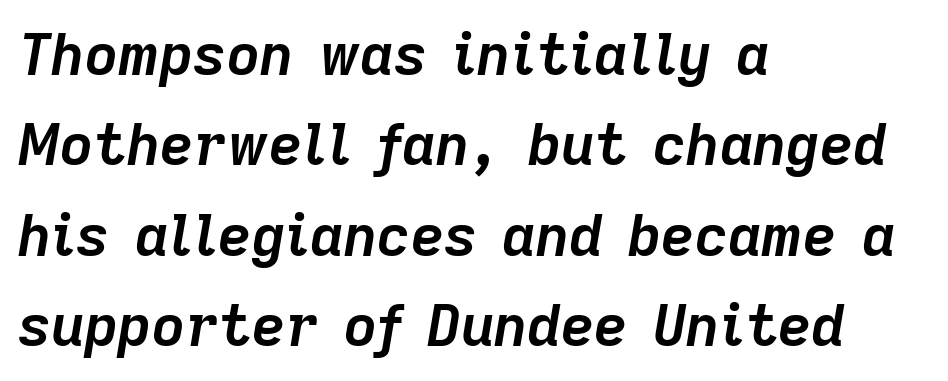
Q: Is the text bold? A: Yes.
Q: Is the text italic (slanted)? A: Yes, it leans right by about 9 degrees.
Q: Is the text underlined? A: No.
Q: How is the paragraph aligned? A: Left-aligned.
Q: Is the spacing between letters normal or unusually wide? A: Normal.
Q: Is the spacing between lines tight, normal or loose? A: Normal.
Q: Width (condensed, normal, or wide)? A: Normal.
Q: Stroke contrast? A: Low.
Q: x-height? A: Medium.
Q: Monospaced? A: No.
